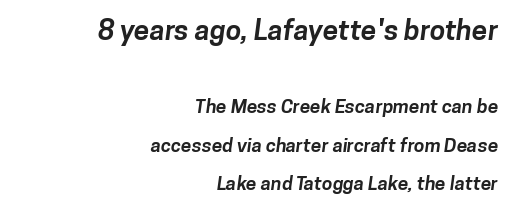
Q: Is the text bold? A: Yes.
Q: Is the typeface a serif or a sans-serif typeface? A: Sans-serif.
Q: Is the text underlined? A: No.
Q: How is the paragraph aligned? A: Right-aligned.
Q: Is the spacing between letters normal or unusually wide? A: Normal.
Q: Is the spacing between lines tight, normal or loose? A: Loose.
Q: Which block of text is set in a larger size, the first (top) or the second (bottom)? A: The first (top) one.
Q: Width (condensed, normal, or wide)? A: Normal.
Q: Stroke contrast? A: Low.
Q: x-height? A: Medium.
Q: Monospaced? A: No.
